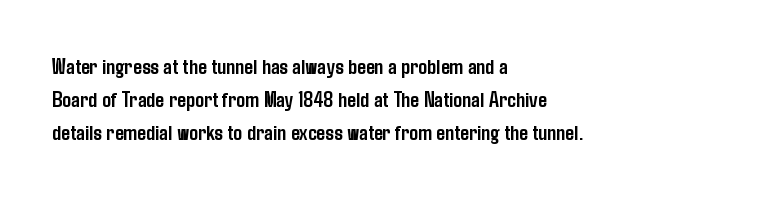
{"italic": "no", "bold": "yes", "underline": "no", "align": "left", "line_spacing": "normal", "line_spacing_ratio": 1.5, "letter_spacing": "normal", "letter_spacing_em": 0.0, "glyph_px": 22}
